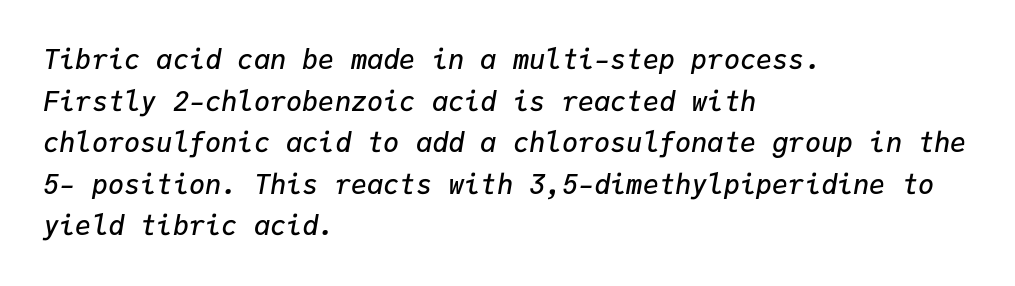
Q: Is the text bold? A: Semi-bold.
Q: Is the text italic (slanted)? A: Yes, it leans right by about 9 degrees.
Q: Is the text underlined? A: No.
Q: How is the paragraph aligned? A: Left-aligned.
Q: Is the spacing between letters normal or unusually wide? A: Normal.
Q: Is the spacing between lines tight, normal or loose? A: Normal.
